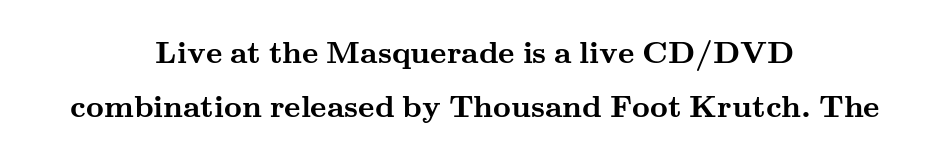
The image shows 31 px semibold, wide serif type, upright; set centered, line spacing 1.74x, normal letter spacing, not underlined; medium stroke contrast and a small x-height.
